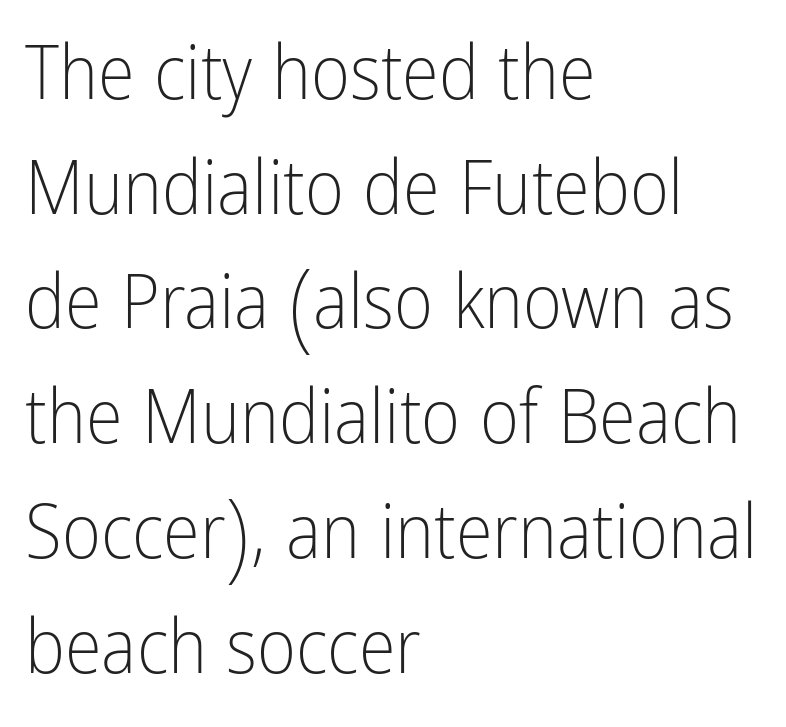
{"serif": "no", "italic": "no", "bold": "no", "weight": "light", "width": "condensed", "stroke_contrast": "low", "x_height": "medium", "monospaced": "no", "underline": "no", "align": "left", "line_spacing": "normal", "line_spacing_ratio": 1.53, "letter_spacing": "normal", "letter_spacing_em": 0.0, "glyph_px": 75}
